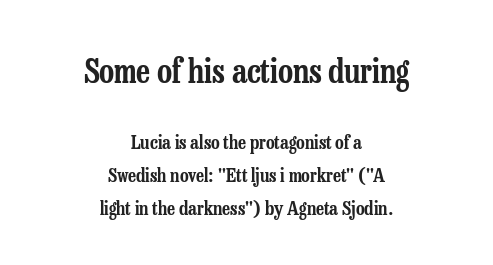
Q: Is the text italic (slanted)? A: No, it is upright.
Q: Is the typeface a serif or a sans-serif typeface? A: Serif.
Q: Is the text underlined? A: No.
Q: How is the paragraph aligned? A: Centered.
Q: Is the spacing between letters normal or unusually wide? A: Normal.
Q: Which block of text is set in a larger size, the first (top) or the second (bottom)? A: The first (top) one.
Q: Width (condensed, normal, or wide)? A: Condensed.
Q: Stroke contrast? A: Low.
Q: x-height? A: Medium.
Q: Monospaced? A: No.
